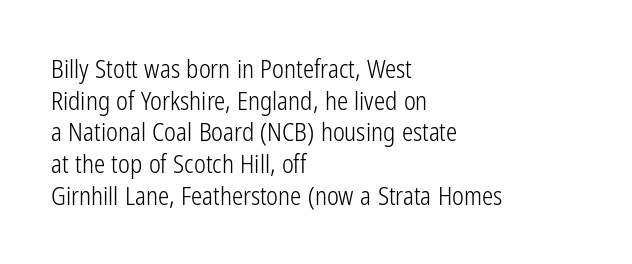
The characters are drawn with everyday or finer stroke widths. The string is rendered with underlining switched off. Leading matches the norm, producing a regular column. This sample uses plain, unmodified letter spacing.
